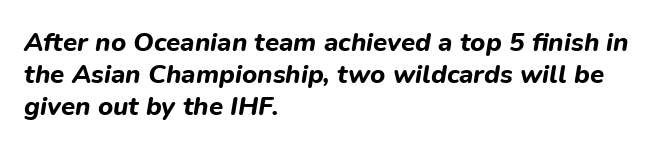
The image shows 26 px bold type, italic (leaning right); set left-aligned, line spacing 1.23x, normal letter spacing, not underlined.
